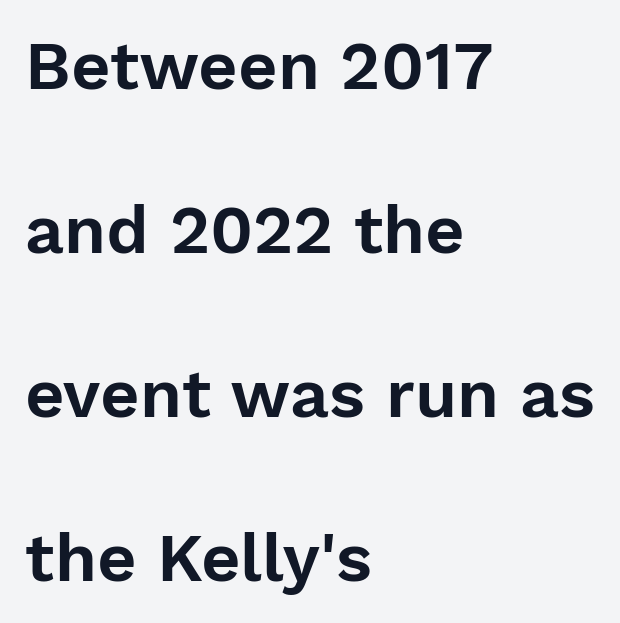
{"serif": "no", "italic": "no", "width": "normal", "stroke_contrast": "low", "x_height": "medium", "monospaced": "no", "underline": "no", "align": "left", "line_spacing": "loose", "line_spacing_ratio": 2.41, "letter_spacing": "normal", "letter_spacing_em": 0.0, "glyph_px": 68}
